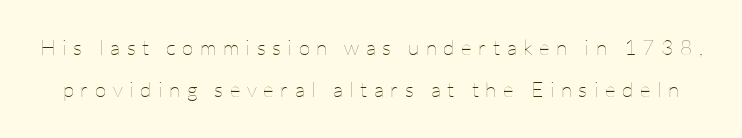
Q: Is the text bold? A: No.
Q: Is the text italic (slanted)? A: No, it is upright.
Q: Is the text underlined? A: No.
Q: Is the spacing between letters normal or unusually wide? A: Unusually wide.
Q: Is the spacing between lines tight, normal or loose? A: Loose.
